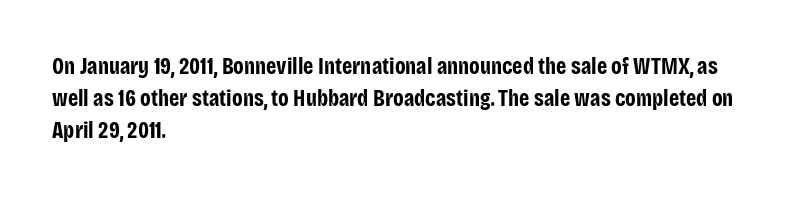
The image shows 23 px bold type, upright; set left-aligned, normal line spacing (1.4x), normal letter spacing, not underlined.
